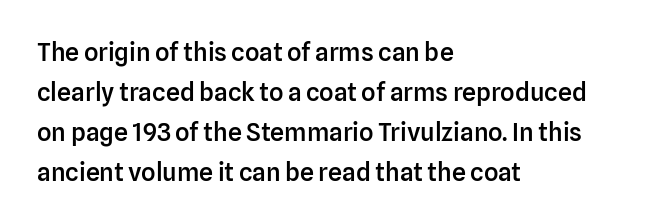
Each glyph is drawn with semibold strokes, heavier than normal yet not fully bold. Students, note that the glyphs here touch the page at normal intervals. Posture: vertical. A classic flush-left, rag-right setting is used for this passage. Does the leading feel generous? No, just average. Descenders hang freely into open space.
